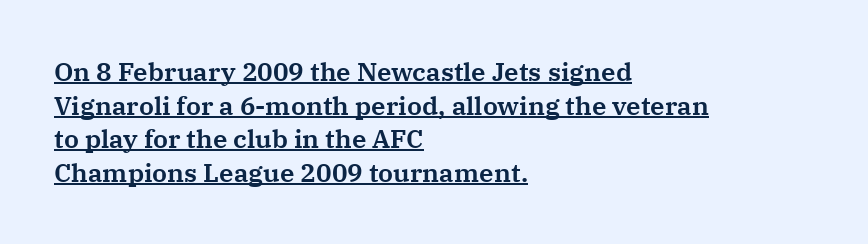
The image shows 26 px text type, upright; set left-aligned, normal line spacing (1.29x), normal letter spacing, underlined.
